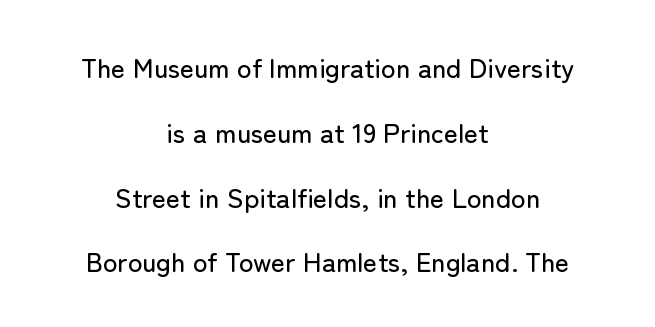
Q: Is the text italic (slanted)? A: No, it is upright.
Q: Is the text underlined? A: No.
Q: How is the paragraph aligned? A: Centered.
Q: Is the spacing between letters normal or unusually wide? A: Normal.
Q: Is the spacing between lines tight, normal or loose? A: Loose.
